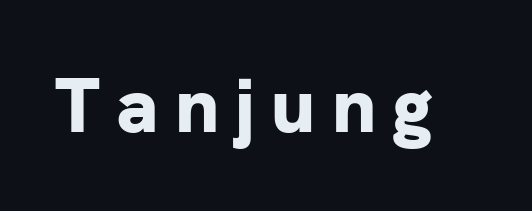
Q: Is the text bold? A: Yes.
Q: Is the text italic (slanted)? A: No, it is upright.
Q: Is the typeface a serif or a sans-serif typeface? A: Sans-serif.
Q: Is the text underlined? A: No.
Q: Is the spacing between letters normal or unusually wide? A: Unusually wide.
Q: Width (condensed, normal, or wide)? A: Normal.
Q: Stroke contrast? A: Low.
Q: x-height? A: Medium.
Q: Monospaced? A: No.
